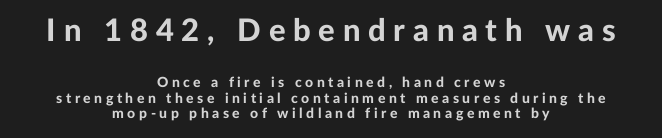
Varying glyph widths throughout — classic text-font behaviour. Bigger letters appear in the top chunk; the bottom chunk is reduced. This sample uses expanded letter spacing, leaving extra air between glyphs. The whitespace from short lines is split evenly between both sides.
